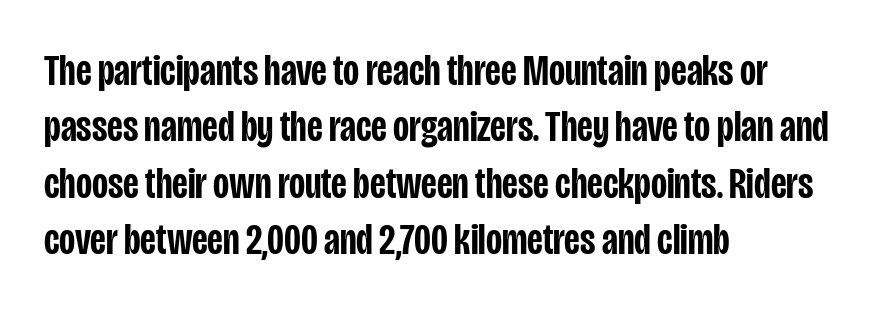
{"serif": "no", "italic": "no", "bold": "semi", "weight": "semibold", "width": "condensed", "stroke_contrast": "low", "x_height": "large", "monospaced": "no", "underline": "no", "align": "left", "line_spacing": "normal", "line_spacing_ratio": 1.28, "letter_spacing": "normal", "letter_spacing_em": 0.0, "glyph_px": 44}
